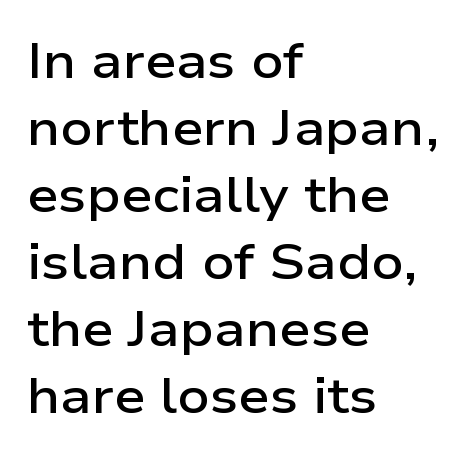
Q: Is the text bold? A: Semi-bold.
Q: Is the text italic (slanted)? A: No, it is upright.
Q: Is the typeface a serif or a sans-serif typeface? A: Sans-serif.
Q: Is the text underlined? A: No.
Q: How is the paragraph aligned? A: Left-aligned.
Q: Is the spacing between letters normal or unusually wide? A: Normal.
Q: Is the spacing between lines tight, normal or loose? A: Normal.
Q: Width (condensed, normal, or wide)? A: Wide.
Q: Stroke contrast? A: Low.
Q: x-height? A: Medium.
Q: Monospaced? A: No.
